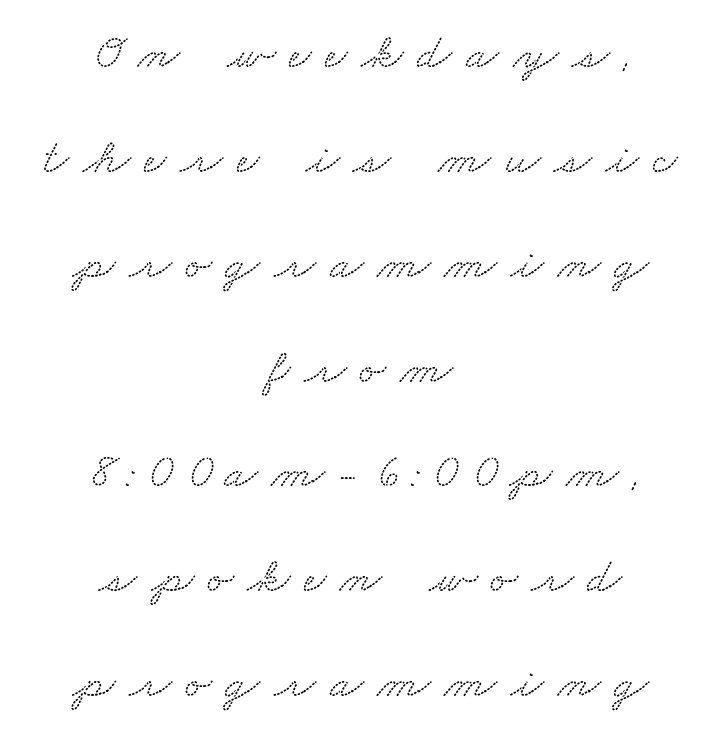
Note the varied advance widths — an 'i' is clearly narrower than an 'm'. Look at the tracking — it's clearly loosened, letters drifting apart. Caption: multi-line text, centered on the measure. Compared with typical paragraphs, the rows here are farther apart.
